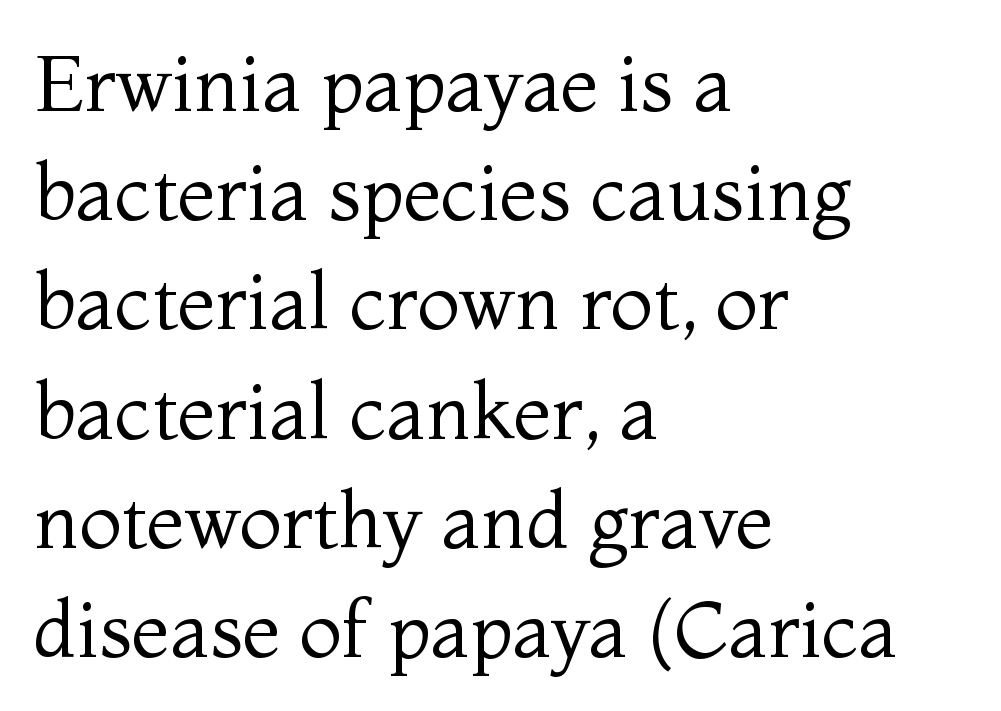
The image shows 78 px regular-weight serif type, upright; set left-aligned, normal line spacing (1.4x), normal letter spacing, not underlined; medium stroke contrast and a medium x-height.
